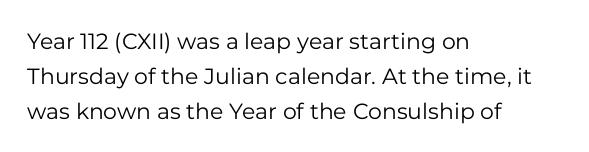
{"italic": "no", "bold": "no", "underline": "no", "align": "left", "line_spacing": "normal", "line_spacing_ratio": 1.59, "letter_spacing": "normal", "letter_spacing_em": 0.0, "glyph_px": 22}
